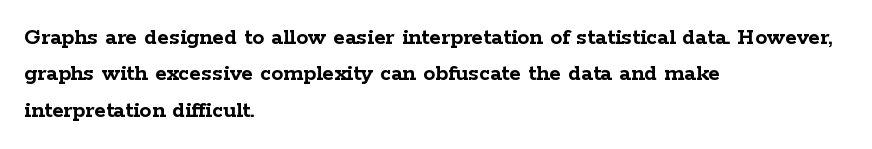
{"italic": "no", "bold": "yes", "underline": "no", "align": "left", "line_spacing": "normal", "line_spacing_ratio": 1.52, "letter_spacing": "normal", "letter_spacing_em": 0.0, "glyph_px": 24}
